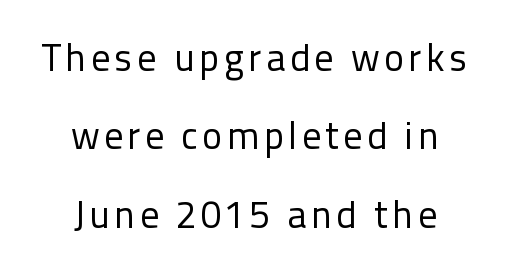
{"serif": "no", "italic": "no", "bold": "no", "weight": "regular", "width": "normal", "stroke_contrast": "low", "x_height": "medium", "monospaced": "no", "underline": "no", "line_spacing": "loose", "line_spacing_ratio": 2.06, "glyph_px": 38}
